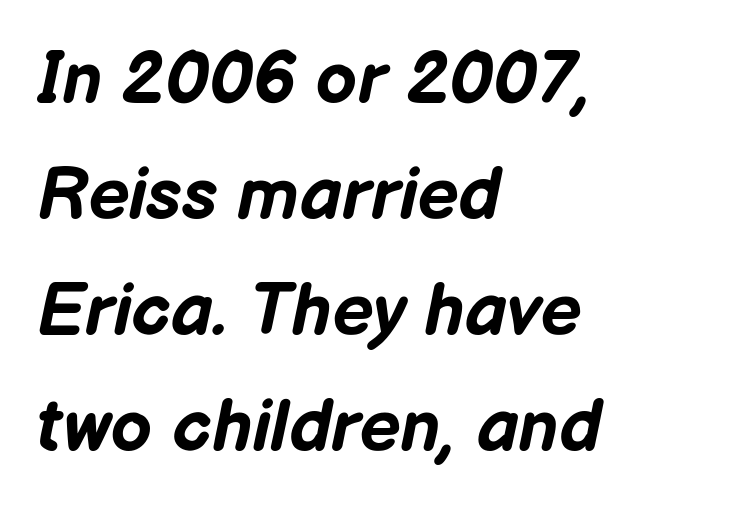
Q: Is the text bold? A: Yes.
Q: Is the text italic (slanted)? A: Yes, it leans right by about 12 degrees.
Q: Is the text underlined? A: No.
Q: How is the paragraph aligned? A: Left-aligned.
Q: Is the spacing between letters normal or unusually wide? A: Normal.
Q: Is the spacing between lines tight, normal or loose? A: Normal.
Q: Width (condensed, normal, or wide)? A: Normal.
Q: Stroke contrast? A: Low.
Q: x-height? A: Medium.
Q: Monospaced? A: No.
